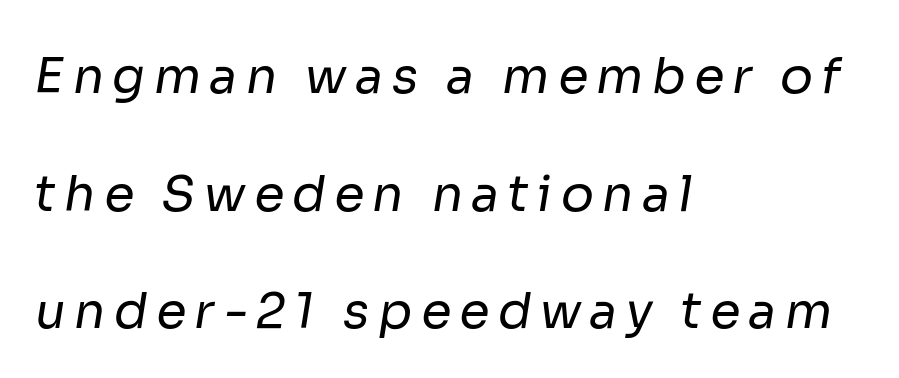
Q: Is the text bold? A: No.
Q: Is the typeface a serif or a sans-serif typeface? A: Sans-serif.
Q: Is the text underlined? A: No.
Q: How is the paragraph aligned? A: Left-aligned.
Q: Is the spacing between lines tight, normal or loose? A: Loose.
Q: Width (condensed, normal, or wide)? A: Normal.
Q: Stroke contrast? A: Low.
Q: x-height? A: Medium.
Q: Monospaced? A: No.
